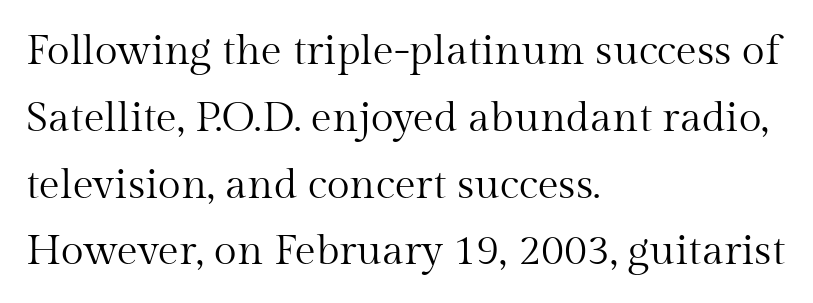
{"serif": "yes", "italic": "no", "bold": "no", "weight": "regular", "width": "normal", "stroke_contrast": "medium", "x_height": "medium", "monospaced": "no", "underline": "no", "align": "left", "line_spacing": "normal", "line_spacing_ratio": 1.59, "letter_spacing": "normal", "letter_spacing_em": 0.0, "glyph_px": 42}
